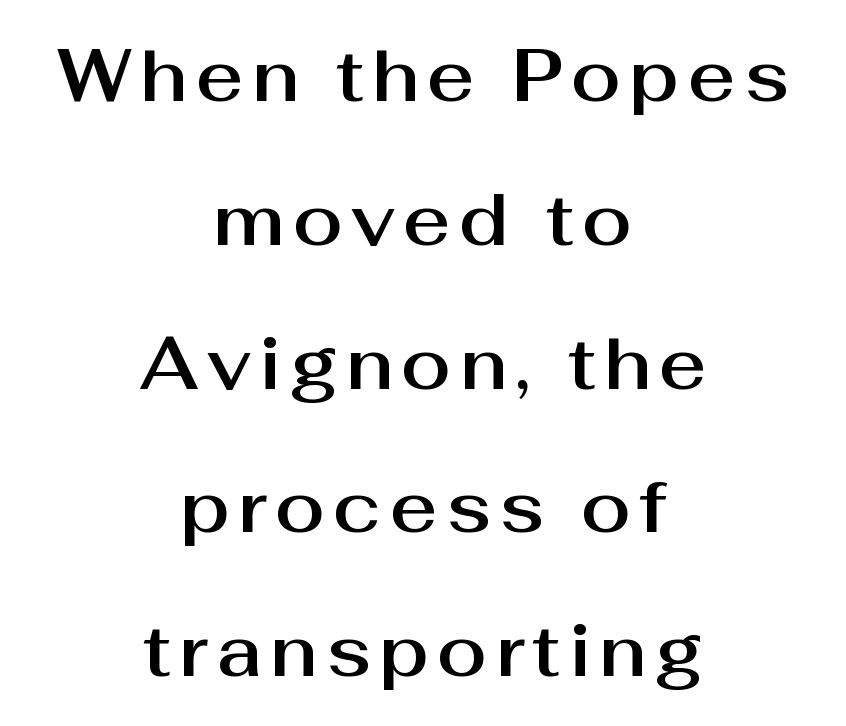
{"serif": "no", "italic": "no", "width": "normal", "stroke_contrast": "medium", "x_height": "medium", "monospaced": "no", "underline": "no", "align": "center", "line_spacing": "loose", "line_spacing_ratio": 1.97, "glyph_px": 73}
